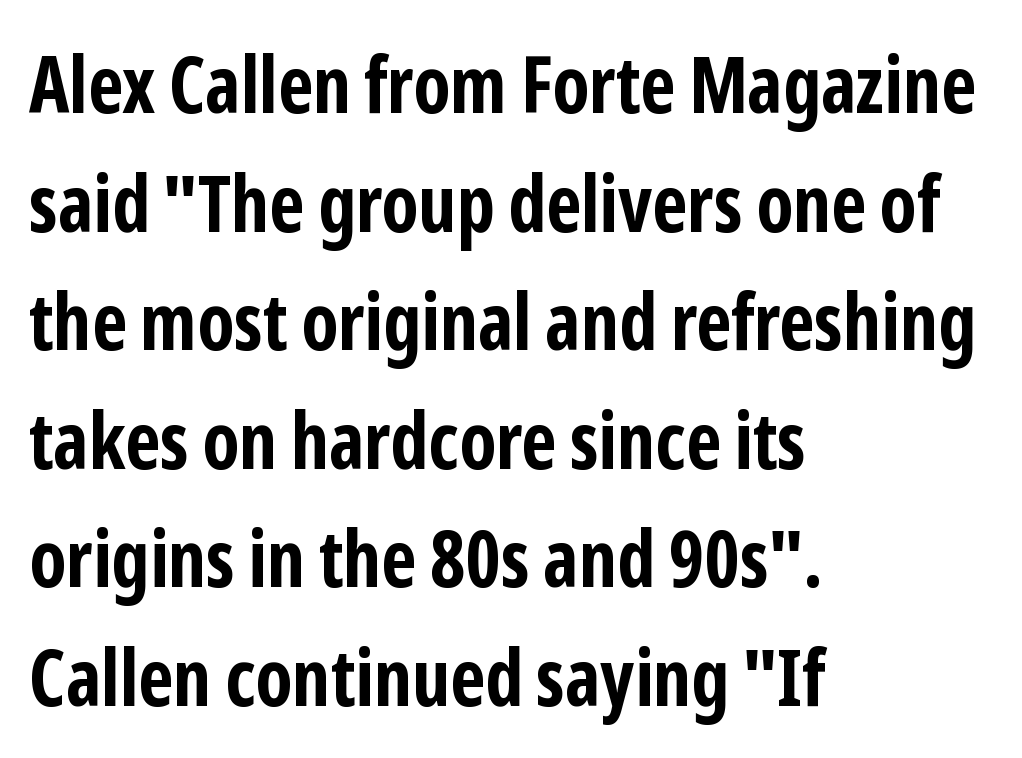
Q: Is the text bold? A: Yes.
Q: Is the text italic (slanted)? A: No, it is upright.
Q: Is the typeface a serif or a sans-serif typeface? A: Sans-serif.
Q: Is the text underlined? A: No.
Q: How is the paragraph aligned? A: Left-aligned.
Q: Is the spacing between letters normal or unusually wide? A: Normal.
Q: Is the spacing between lines tight, normal or loose? A: Normal.
Q: Width (condensed, normal, or wide)? A: Condensed.
Q: Stroke contrast? A: Low.
Q: x-height? A: Medium.
Q: Monospaced? A: No.
